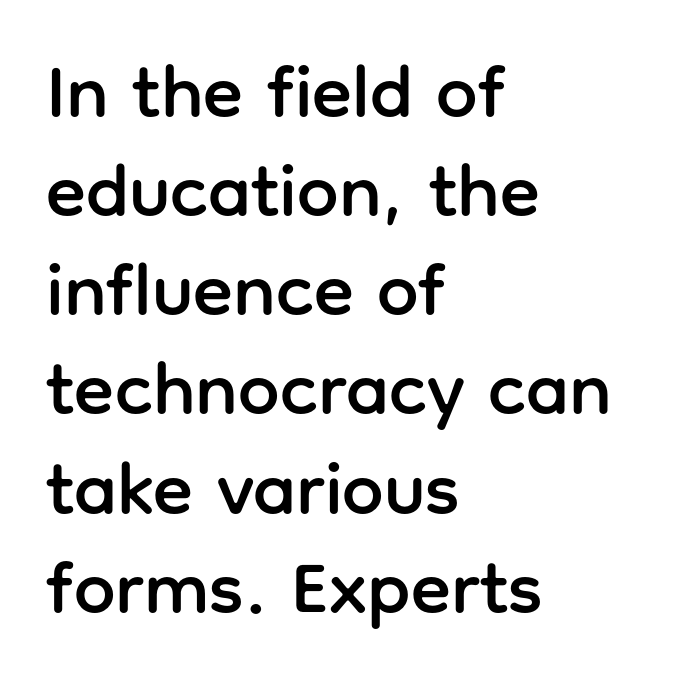
{"serif": "no", "italic": "no", "width": "normal", "stroke_contrast": "low", "x_height": "medium", "monospaced": "no", "underline": "no", "align": "left", "line_spacing": "normal", "line_spacing_ratio": 1.34, "letter_spacing": "normal", "letter_spacing_em": 0.0, "glyph_px": 74}
